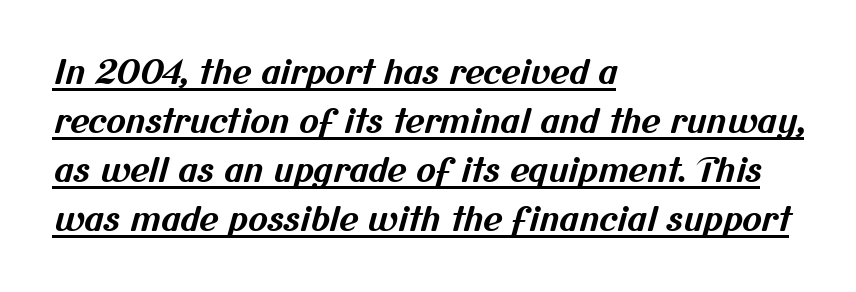
The passage shown is underscored from start to finish. Compared with a centered layout, this one pins lines to the left instead. Bold? Absolutely — the strokes are thick and heavy. One glance says typical: line gaps are just what's usual. Here the glyphs are tracked normally, forming tight word shapes. A typesetter would call this proportional, since set widths differ per character.
